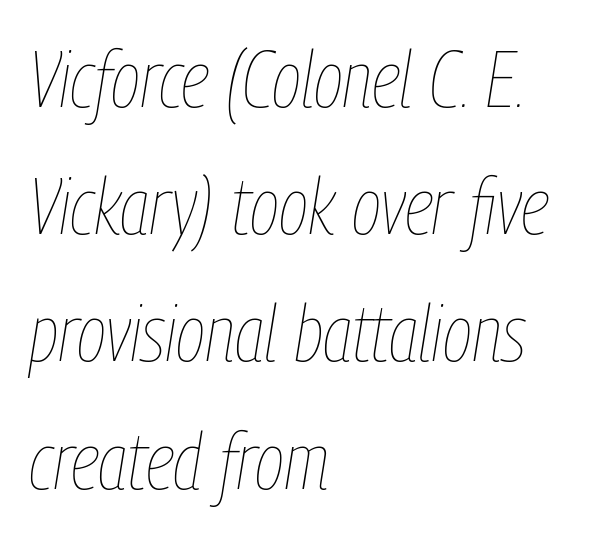
Tall strokes in this sample are angled rather than plumb. Teacher's note: observe the even left margin — that is flush-left alignment. The area under the type is left untouched. The characters are drawn with everyday or finer stroke widths. Each letter keeps its own natural width here, so spacing adapts to shape. Horizontal bands of white between lines are of average thickness.
